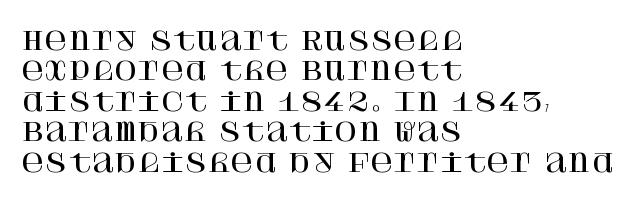
Q: Is the text italic (slanted)? A: No, it is upright.
Q: Is the text underlined? A: No.
Q: How is the paragraph aligned? A: Left-aligned.
Q: Is the spacing between letters normal or unusually wide? A: Normal.
